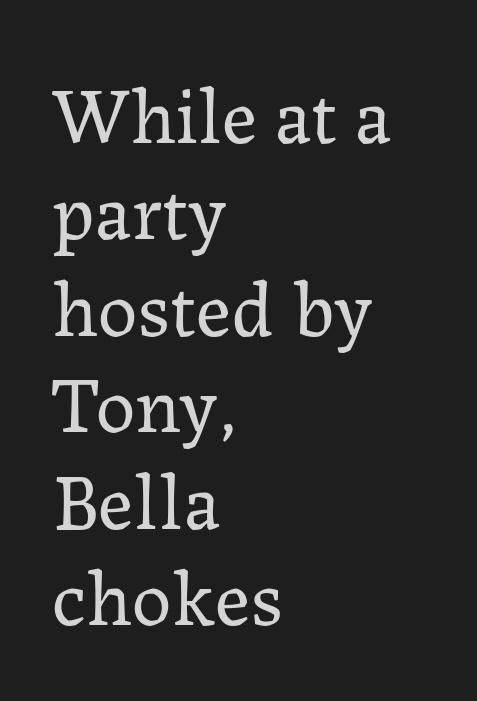
{"serif": "yes", "italic": "no", "bold": "no", "weight": "regular", "width": "normal", "stroke_contrast": "low", "x_height": "medium", "monospaced": "no", "underline": "no", "align": "left", "line_spacing_ratio": 1.22, "letter_spacing": "normal", "letter_spacing_em": 0.0, "glyph_px": 79}
